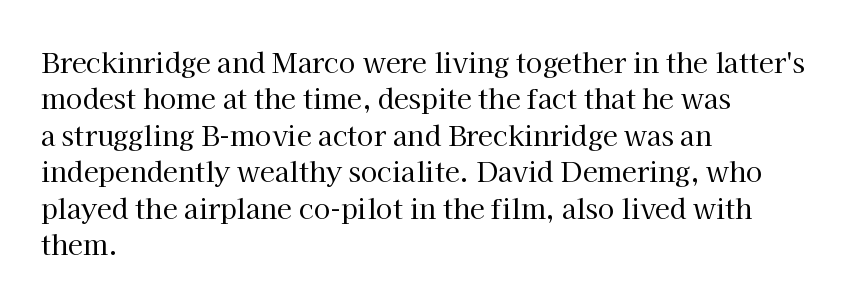
Q: Is the text bold? A: No.
Q: Is the text italic (slanted)? A: No, it is upright.
Q: Is the text underlined? A: No.
Q: How is the paragraph aligned? A: Left-aligned.
Q: Is the spacing between letters normal or unusually wide? A: Normal.
Q: Is the spacing between lines tight, normal or loose? A: Normal.
